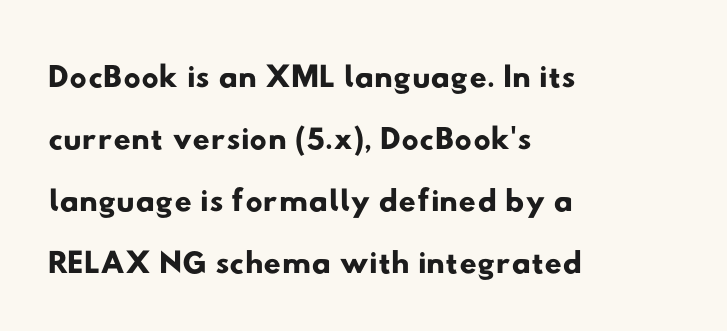
The typesetter chose a ragged-right arrangement here. Think of a printed novel: that variable character pitch is what you see here. Is there much room between lines? A standard amount, neither cramped nor airy. Words float on clear page, feet unadorned. Inter-character spacing is left at the font's built-in metrics. The face used here is a sans, in the tradition of grotesques and geometrics.
